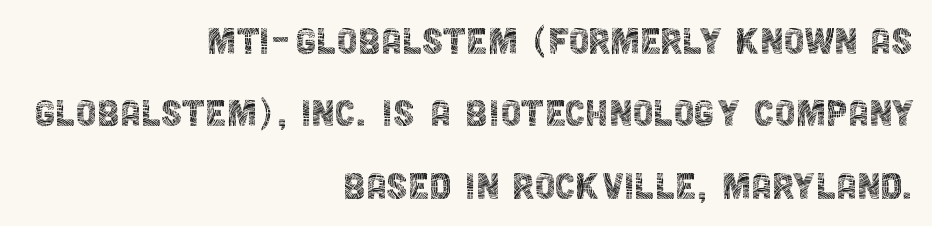
The image shows 47 px thin, condensed sans-serif type, upright; set right-aligned, normal line spacing (1.54x), normal letter spacing, not underlined; a large x-height.
